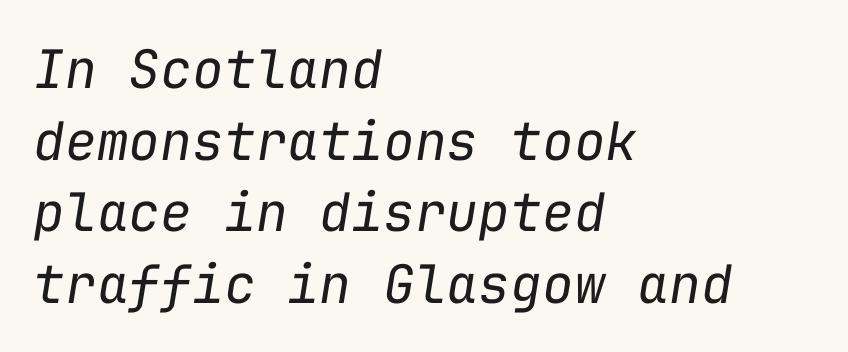
Q: Is the text bold? A: No.
Q: Is the text italic (slanted)? A: Yes, it leans right by about 9 degrees.
Q: Is the text underlined? A: No.
Q: How is the paragraph aligned? A: Left-aligned.
Q: Is the spacing between letters normal or unusually wide? A: Normal.
Q: Is the spacing between lines tight, normal or loose? A: Normal.
Q: Width (condensed, normal, or wide)? A: Normal.
Q: Stroke contrast? A: Low.
Q: x-height? A: Medium.
Q: Monospaced? A: Yes.
